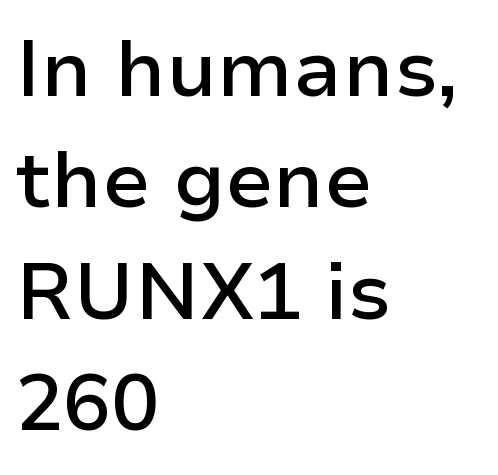
{"serif": "no", "italic": "no", "bold": "semi", "weight": "semibold", "width": "normal", "stroke_contrast": "low", "x_height": "medium", "monospaced": "no", "underline": "no", "align": "left", "line_spacing": "normal", "line_spacing_ratio": 1.41, "letter_spacing": "normal", "letter_spacing_em": 0.0, "glyph_px": 79}
